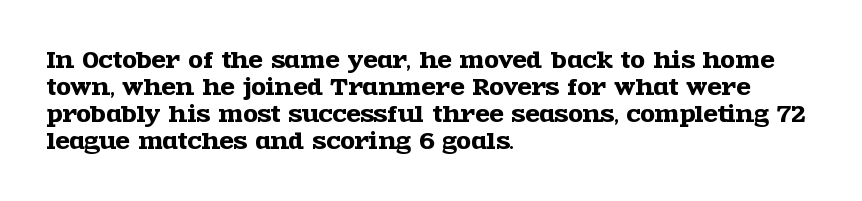
{"italic": "no", "underline": "no", "align": "left", "line_spacing": "normal", "line_spacing_ratio": 1.28, "letter_spacing": "normal", "letter_spacing_em": 0.0, "glyph_px": 21}
